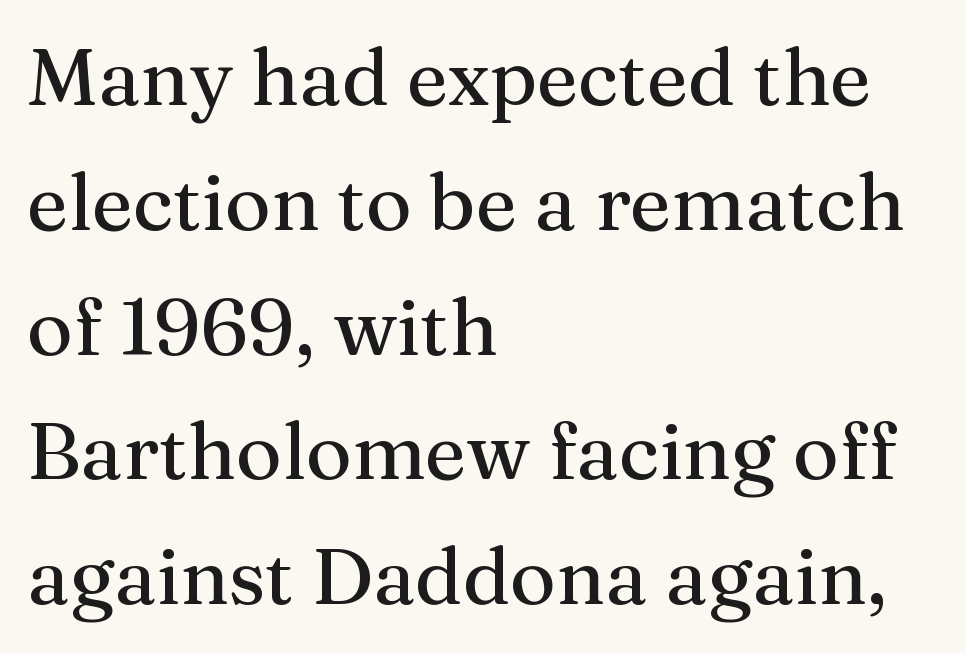
{"serif": "yes", "italic": "no", "width": "normal", "stroke_contrast": "medium", "x_height": "medium", "monospaced": "no", "underline": "no", "align": "left", "line_spacing": "normal", "line_spacing_ratio": 1.58, "letter_spacing": "normal", "letter_spacing_em": 0.0, "glyph_px": 79}
